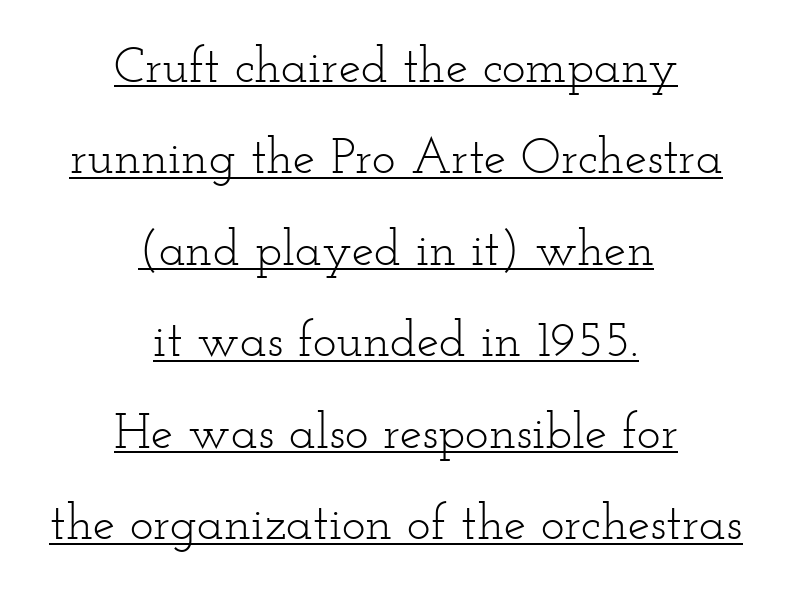
The image shows 50 px light, wide serif type, upright; set centered, line spacing 1.83x, normal letter spacing, underlined; low stroke contrast and a small x-height.
